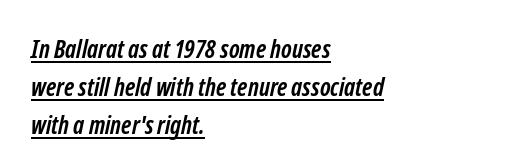
{"bold": "yes", "underline": "yes", "align": "left", "line_spacing": "normal", "line_spacing_ratio": 1.53, "letter_spacing": "normal", "letter_spacing_em": 0.0, "glyph_px": 25}
